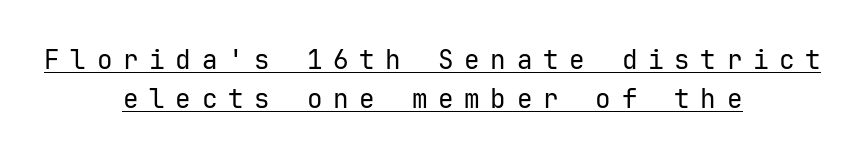
The image shows 26 px text type, upright; set centered, normal line spacing (1.49x), unusually wide letter spacing (+0.41 em), underlined.
